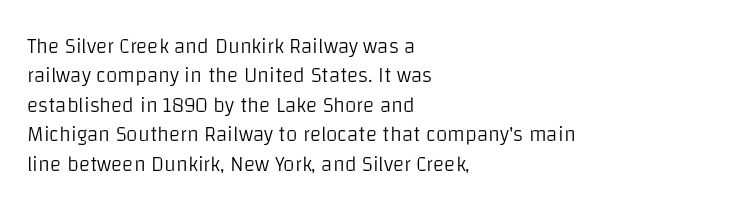
The image shows 21 px text type, upright; set left-aligned, normal line spacing (1.4x), normal letter spacing, not underlined.
